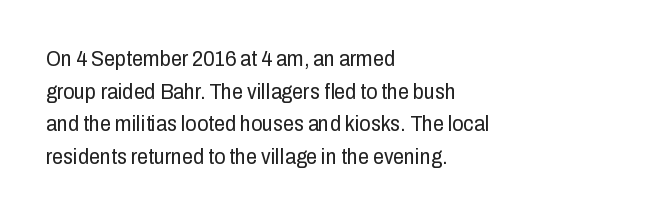
Rows of type keep a routine distance in the vertical direction. The space beneath each line is pristine and unruled. Which margin do the lines hug? The left one — the right edge is uneven. The letterforms sit shoulder to shoulder at normal distance.
